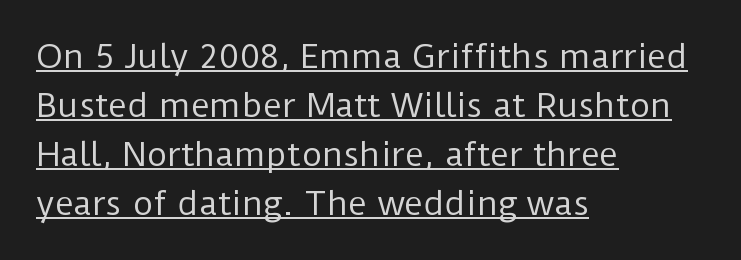
{"serif": "no", "italic": "no", "bold": "no", "weight": "regular", "width": "normal", "stroke_contrast": "low", "x_height": "medium", "monospaced": "no", "underline": "yes", "align": "left", "line_spacing": "normal", "line_spacing_ratio": 1.53, "letter_spacing": "normal", "letter_spacing_em": 0.0, "glyph_px": 32}
